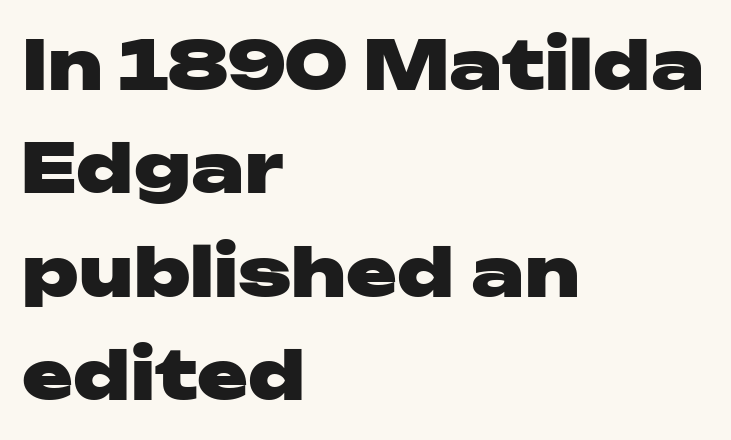
Just letters on the line, the space beneath them empty. The setting favours the left margin, as ordinary paragraphs usually do. In terms of letterform style, serifs are entirely absent. The passage shown is typed in a proportional face where columns would drift.
